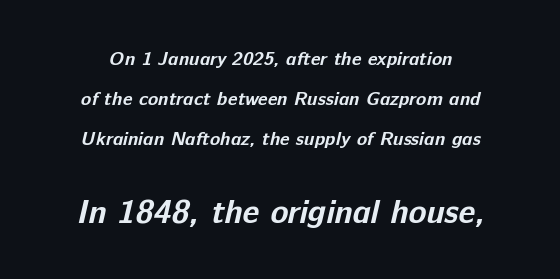
Q: Is the text bold? A: Yes.
Q: Is the typeface a serif or a sans-serif typeface? A: Sans-serif.
Q: Is the text underlined? A: No.
Q: Is the spacing between letters normal or unusually wide? A: Normal.
Q: Is the spacing between lines tight, normal or loose? A: Loose.
Q: Which block of text is set in a larger size, the first (top) or the second (bottom)? A: The second (bottom) one.
Q: Width (condensed, normal, or wide)? A: Normal.
Q: Stroke contrast? A: Low.
Q: x-height? A: Medium.
Q: Monospaced? A: No.
